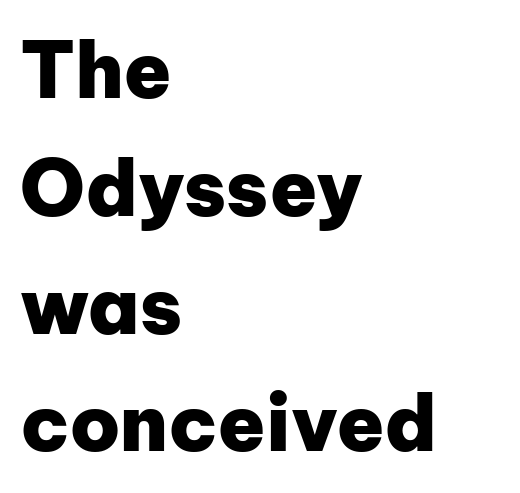
The image shows 78 px heavy sans-serif type, upright; set left-aligned, normal line spacing (1.51x), normal letter spacing, not underlined; low stroke contrast and a medium x-height.
